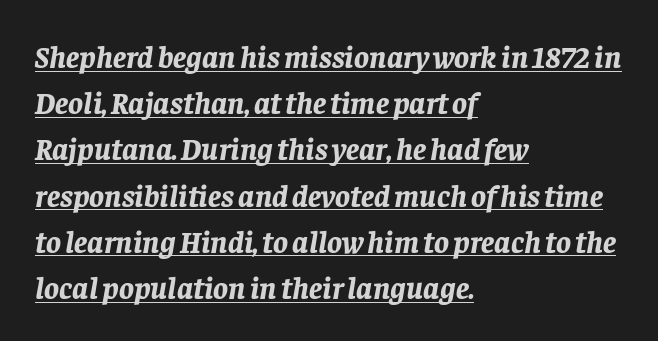
Q: Is the text bold? A: Yes.
Q: Is the text italic (slanted)? A: Yes, it leans right by about 8 degrees.
Q: Is the text underlined? A: Yes.
Q: How is the paragraph aligned? A: Left-aligned.
Q: Is the spacing between letters normal or unusually wide? A: Normal.
Q: Is the spacing between lines tight, normal or loose? A: Normal.
Q: Width (condensed, normal, or wide)? A: Normal.
Q: Stroke contrast? A: Low.
Q: x-height? A: Large.
Q: Monospaced? A: No.
